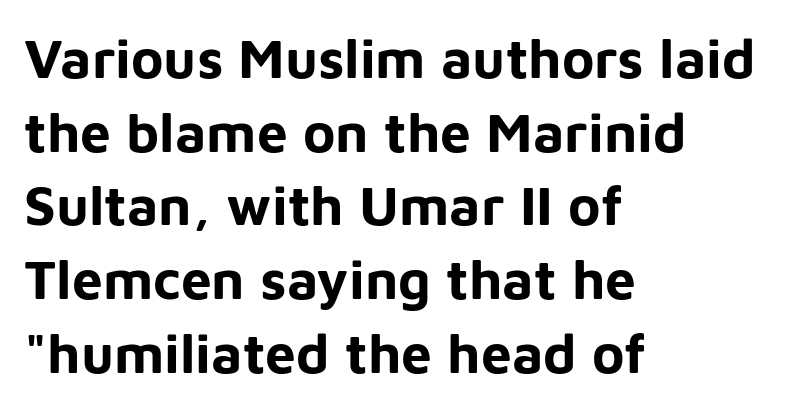
Q: Is the text bold? A: Yes.
Q: Is the text italic (slanted)? A: No, it is upright.
Q: Is the typeface a serif or a sans-serif typeface? A: Sans-serif.
Q: Is the text underlined? A: No.
Q: How is the paragraph aligned? A: Left-aligned.
Q: Is the spacing between letters normal or unusually wide? A: Normal.
Q: Is the spacing between lines tight, normal or loose? A: Normal.
Q: Width (condensed, normal, or wide)? A: Normal.
Q: Stroke contrast? A: Low.
Q: x-height? A: Medium.
Q: Monospaced? A: No.
